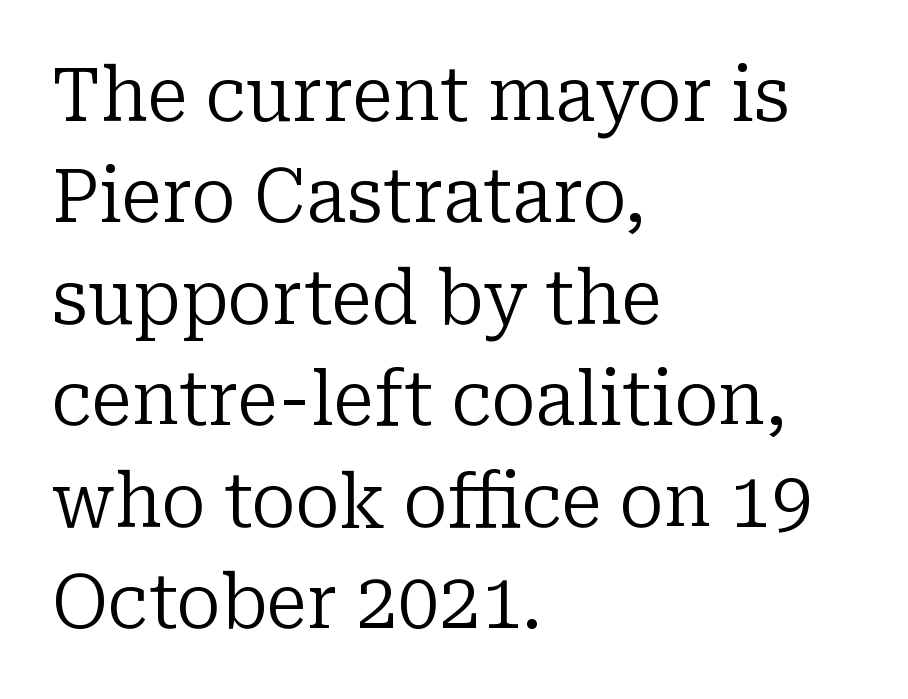
{"serif": "yes", "italic": "no", "bold": "no", "weight": "regular", "width": "normal", "stroke_contrast": "low", "x_height": "medium", "monospaced": "no", "underline": "no", "align": "left", "line_spacing": "normal", "line_spacing_ratio": 1.37, "letter_spacing": "normal", "letter_spacing_em": 0.0, "glyph_px": 74}
